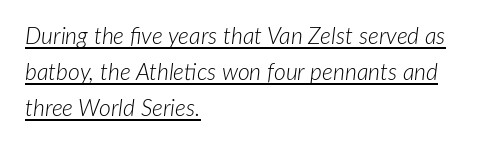
Q: Is the text bold? A: No.
Q: Is the text italic (slanted)? A: Yes, it leans right by about 7 degrees.
Q: Is the text underlined? A: Yes.
Q: How is the paragraph aligned? A: Left-aligned.
Q: Is the spacing between letters normal or unusually wide? A: Normal.
Q: Is the spacing between lines tight, normal or loose? A: Normal.
